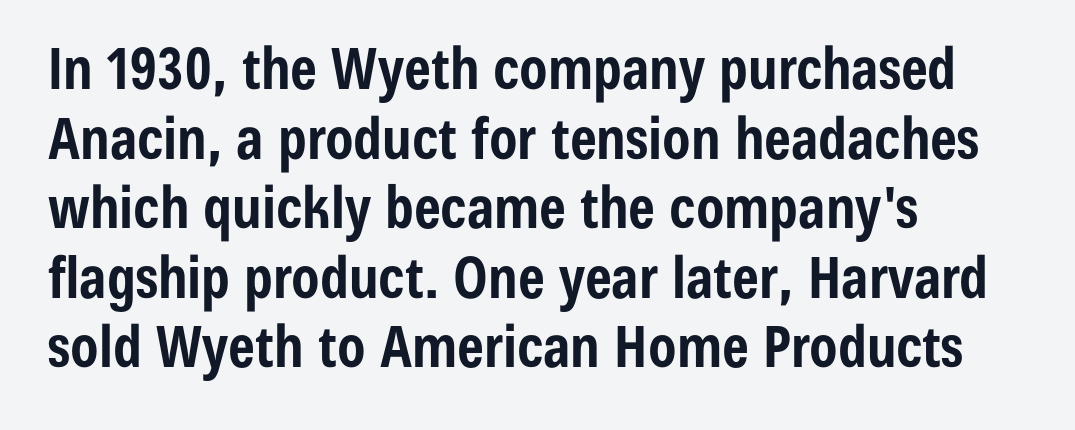
Q: Is the text bold? A: Yes.
Q: Is the text italic (slanted)? A: No, it is upright.
Q: Is the typeface a serif or a sans-serif typeface? A: Sans-serif.
Q: Is the text underlined? A: No.
Q: How is the paragraph aligned? A: Left-aligned.
Q: Is the spacing between letters normal or unusually wide? A: Normal.
Q: Width (condensed, normal, or wide)? A: Condensed.
Q: Stroke contrast? A: Low.
Q: x-height? A: Medium.
Q: Monospaced? A: No.
